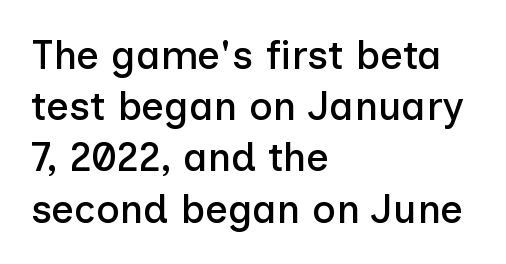
Q: Is the text italic (slanted)? A: No, it is upright.
Q: Is the typeface a serif or a sans-serif typeface? A: Sans-serif.
Q: Is the text underlined? A: No.
Q: How is the paragraph aligned? A: Left-aligned.
Q: Is the spacing between letters normal or unusually wide? A: Normal.
Q: Is the spacing between lines tight, normal or loose? A: Normal.
Q: Width (condensed, normal, or wide)? A: Normal.
Q: Stroke contrast? A: Low.
Q: x-height? A: Medium.
Q: Monospaced? A: No.
